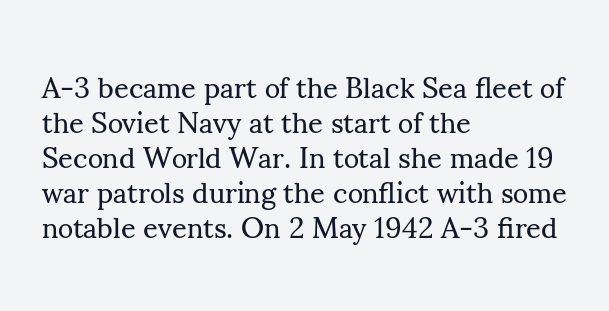
{"serif": "yes", "italic": "no", "bold": "no", "weight": "regular", "width": "normal", "stroke_contrast": "medium", "x_height": "small", "monospaced": "no", "underline": "no", "align": "left", "line_spacing_ratio": 1.21, "letter_spacing": "normal", "letter_spacing_em": 0.0, "glyph_px": 29}
